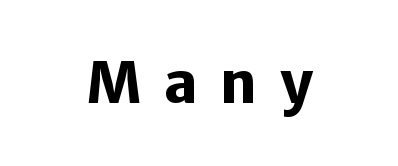
Q: Is the text bold? A: Yes.
Q: Is the text italic (slanted)? A: No, it is upright.
Q: Is the typeface a serif or a sans-serif typeface? A: Sans-serif.
Q: Is the text underlined? A: No.
Q: How is the paragraph aligned? A: Centered.
Q: Is the spacing between letters normal or unusually wide? A: Unusually wide.
Q: Width (condensed, normal, or wide)? A: Normal.
Q: Stroke contrast? A: Low.
Q: x-height? A: Medium.
Q: Monospaced? A: No.
